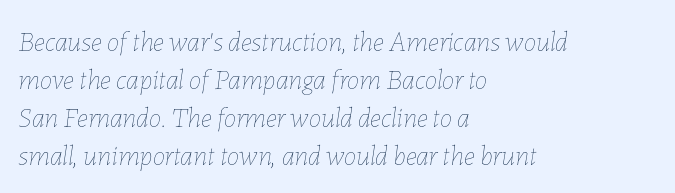
Q: Is the text bold? A: No.
Q: Is the text italic (slanted)? A: Yes, it leans right by about 7 degrees.
Q: Is the text underlined? A: No.
Q: How is the paragraph aligned? A: Left-aligned.
Q: Is the spacing between letters normal or unusually wide? A: Normal.
Q: Is the spacing between lines tight, normal or loose? A: Normal.
Q: Width (condensed, normal, or wide)? A: Normal.
Q: Stroke contrast? A: Low.
Q: x-height? A: Medium.
Q: Monospaced? A: No.
